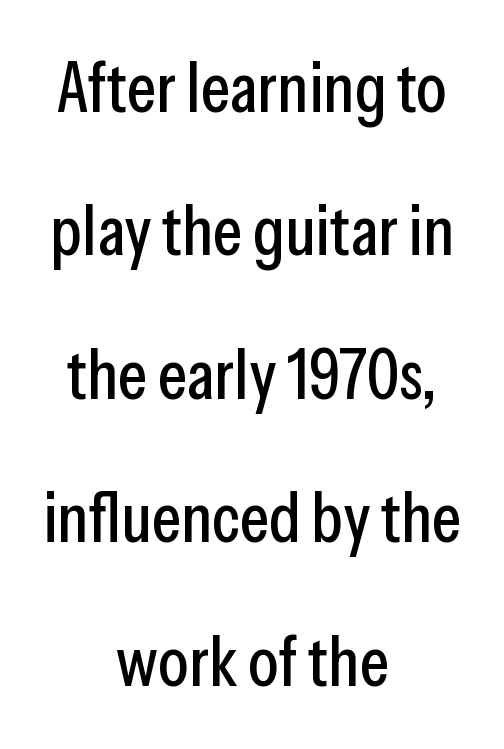
Q: Is the text italic (slanted)? A: No, it is upright.
Q: Is the typeface a serif or a sans-serif typeface? A: Sans-serif.
Q: Is the text underlined? A: No.
Q: How is the paragraph aligned? A: Centered.
Q: Is the spacing between letters normal or unusually wide? A: Normal.
Q: Is the spacing between lines tight, normal or loose? A: Loose.
Q: Width (condensed, normal, or wide)? A: Condensed.
Q: Stroke contrast? A: Low.
Q: x-height? A: Medium.
Q: Monospaced? A: No.
